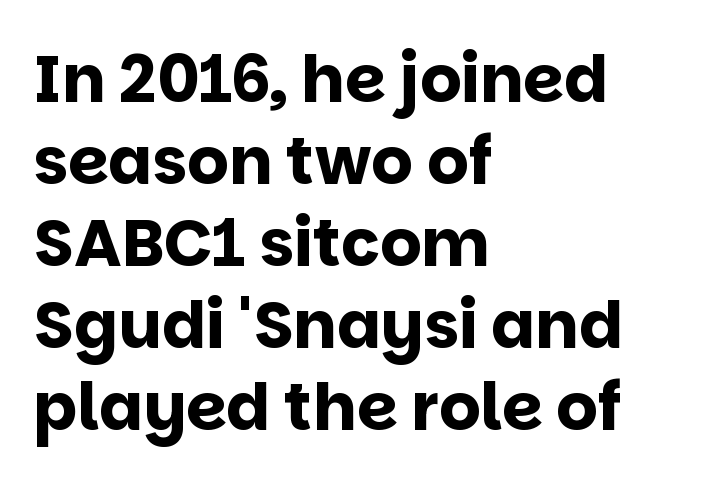
In terms of leading, this rendering sits right in the middle. Letterform terminals end flat and unadorned throughout the passage. The text block is weighted toward the left margin, trailing off unevenly rightward. Notice how thick the strokes are: this is what a full bold looks like. Notice how the stems are strictly vertical — no italics here.
